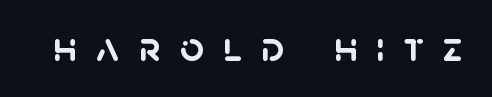
The specimen omits any rule beneath the text block's lines. The tracking jumps out immediately: characters are airy and widely separated. Typographic density is high because the face is bold. Each letter keeps its own natural width here, so spacing adapts to shape.
